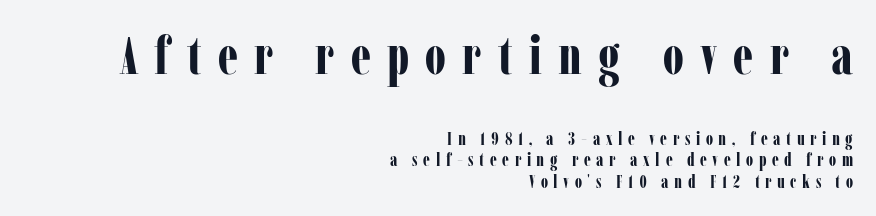
Q: Is the text bold? A: Yes.
Q: Is the text italic (slanted)? A: No, it is upright.
Q: Is the typeface a serif or a sans-serif typeface? A: Serif.
Q: Is the text underlined? A: No.
Q: How is the paragraph aligned? A: Right-aligned.
Q: Is the spacing between letters normal or unusually wide? A: Unusually wide.
Q: Which block of text is set in a larger size, the first (top) or the second (bottom)? A: The first (top) one.
Q: Width (condensed, normal, or wide)? A: Condensed.
Q: Stroke contrast? A: Low.
Q: x-height? A: Medium.
Q: Monospaced? A: No.
